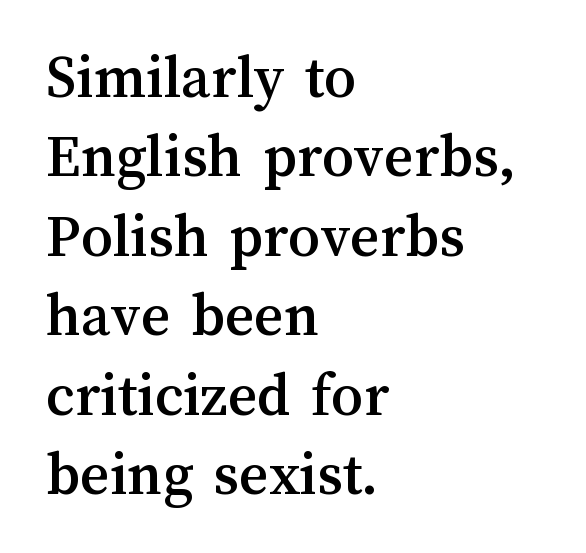
{"italic": "no", "width": "normal", "stroke_contrast": "medium", "x_height": "medium", "monospaced": "no", "underline": "no", "align": "left", "line_spacing": "normal", "line_spacing_ratio": 1.26, "letter_spacing": "normal", "letter_spacing_em": 0.0, "glyph_px": 63}
